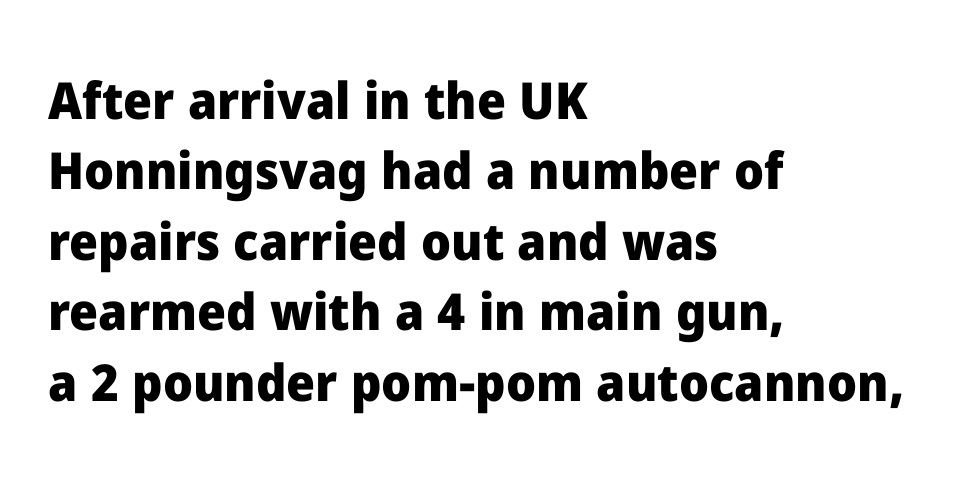
Q: Is the text bold? A: Yes.
Q: Is the text italic (slanted)? A: No, it is upright.
Q: Is the typeface a serif or a sans-serif typeface? A: Sans-serif.
Q: Is the text underlined? A: No.
Q: How is the paragraph aligned? A: Left-aligned.
Q: Is the spacing between letters normal or unusually wide? A: Normal.
Q: Is the spacing between lines tight, normal or loose? A: Normal.
Q: Width (condensed, normal, or wide)? A: Normal.
Q: Stroke contrast? A: Low.
Q: x-height? A: Medium.
Q: Monospaced? A: No.
